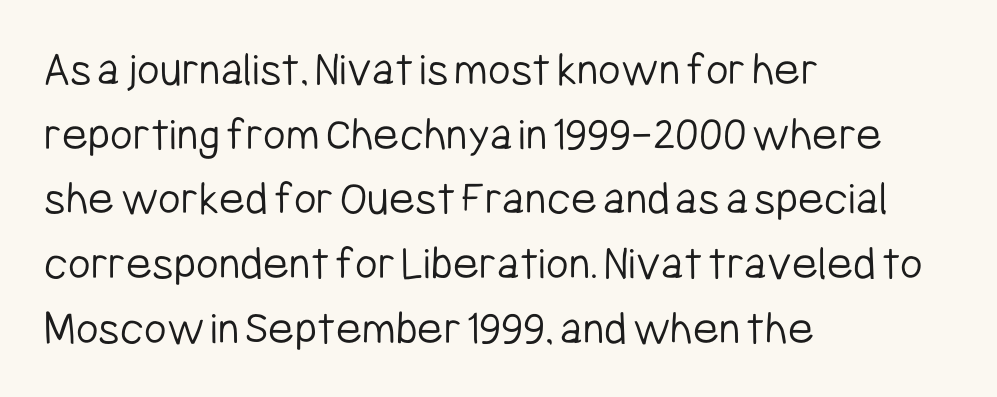
The compositor pushed each line to the left boundary. The specimen omits any rule beneath the text block's lines. The letters carry no serifs — their stems end cleanly without finishing strokes. The cut favours lightness, reaching ordinary text weight at its darkest. These lines are rendered in a variable-pitch font. These lines keep a tight, regular rhythm from letter to letter.
